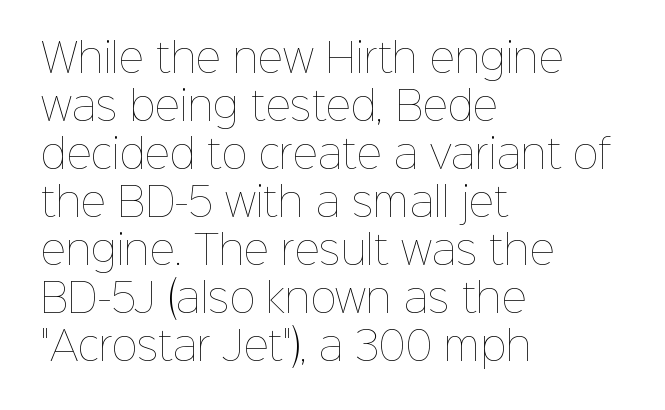
Q: Is the text bold? A: No.
Q: Is the text italic (slanted)? A: No, it is upright.
Q: Is the text underlined? A: No.
Q: How is the paragraph aligned? A: Left-aligned.
Q: Is the spacing between letters normal or unusually wide? A: Normal.
Q: Width (condensed, normal, or wide)? A: Normal.
Q: Stroke contrast? A: Low.
Q: x-height? A: Medium.
Q: Monospaced? A: No.
